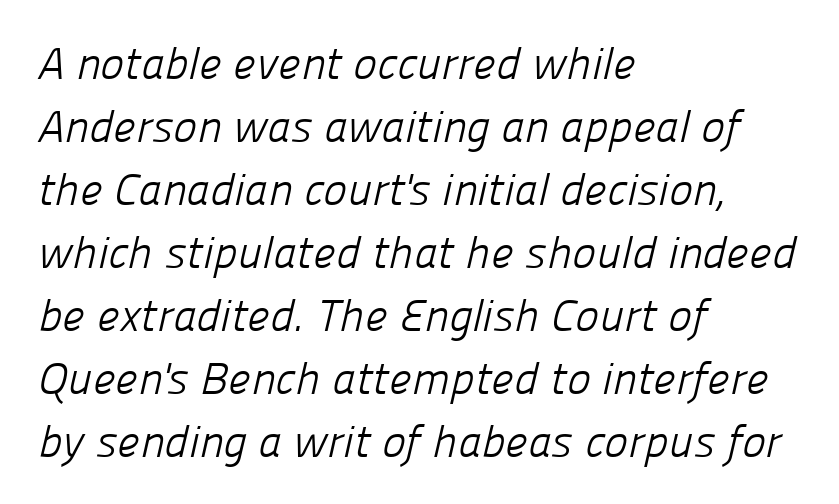
{"serif": "no", "bold": "no", "weight": "light", "width": "normal", "stroke_contrast": "low", "x_height": "medium", "monospaced": "no", "underline": "no", "align": "left", "line_spacing": "normal", "line_spacing_ratio": 1.4, "letter_spacing": "normal", "letter_spacing_em": 0.0, "glyph_px": 45}
